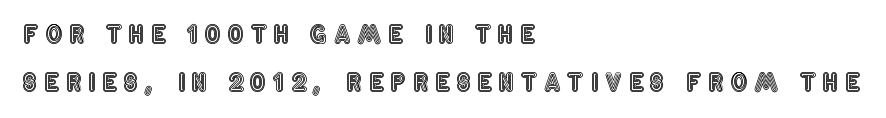
Tall strokes in this sample are plumb rather than angled. Check under the words: just untouched page. These lines have a slow, spaced-out rhythm from letter to letter. Reading down the block, your eye returns to a fixed left position each line. Baseline-to-baseline distance is far greater than the letter height.
